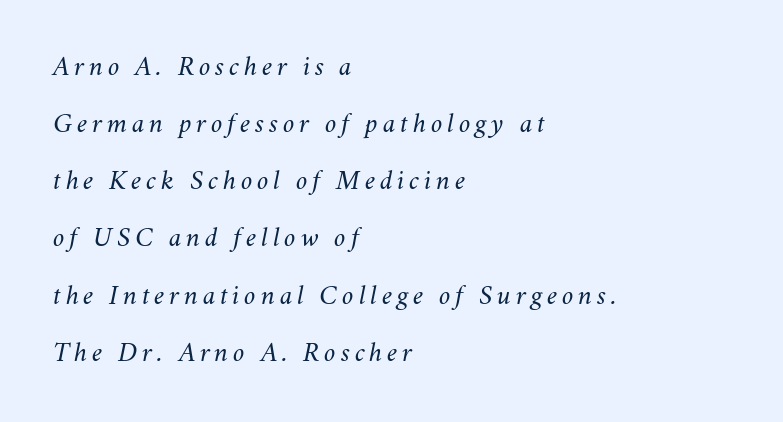
Lines of text with bare space underneath. Airy leading. The paragraph has a hard left edge and a soft right edge. The typeface has the unassuming heft of standard copy or less. Italic: yes, the glyphs are oblique. These lines are rendered in a variable-pitch font.
